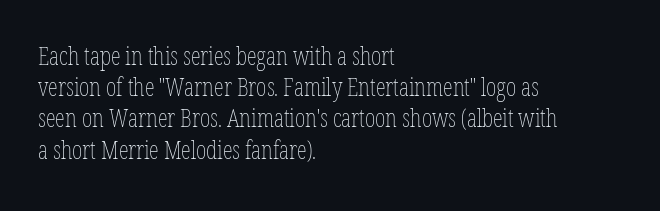
The image shows 25 px text type, upright; set left-aligned, normal line spacing (1.25x), normal letter spacing, not underlined.
